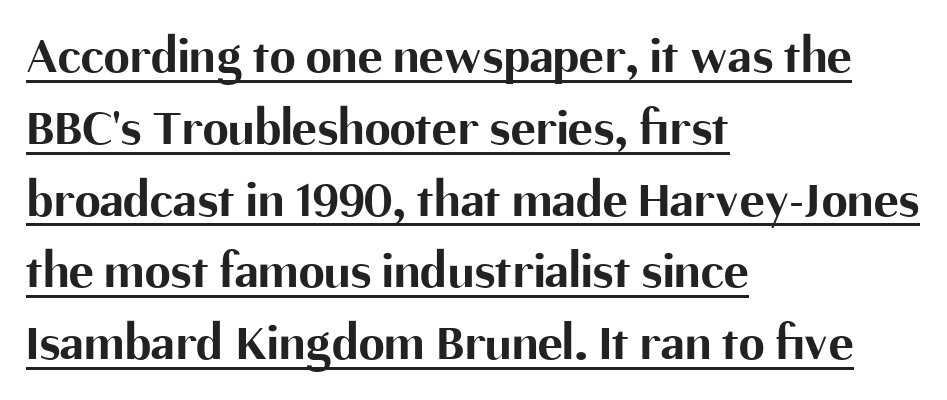
Q: Is the text bold? A: Yes.
Q: Is the text italic (slanted)? A: No, it is upright.
Q: Is the typeface a serif or a sans-serif typeface? A: Sans-serif.
Q: Is the text underlined? A: Yes.
Q: How is the paragraph aligned? A: Left-aligned.
Q: Is the spacing between letters normal or unusually wide? A: Normal.
Q: Is the spacing between lines tight, normal or loose? A: Normal.
Q: Width (condensed, normal, or wide)? A: Normal.
Q: Stroke contrast? A: Medium.
Q: x-height? A: Medium.
Q: Monospaced? A: No.
